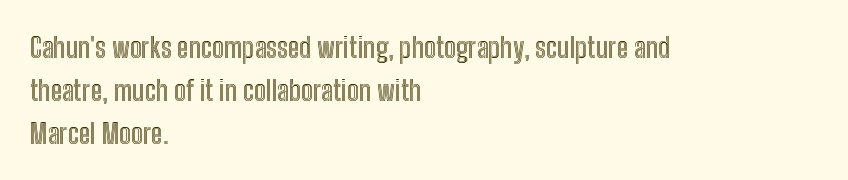
The image shows 28 px condensed type, upright; set left-aligned, normal line spacing (1.53x), normal letter spacing, not underlined; a medium x-height.
